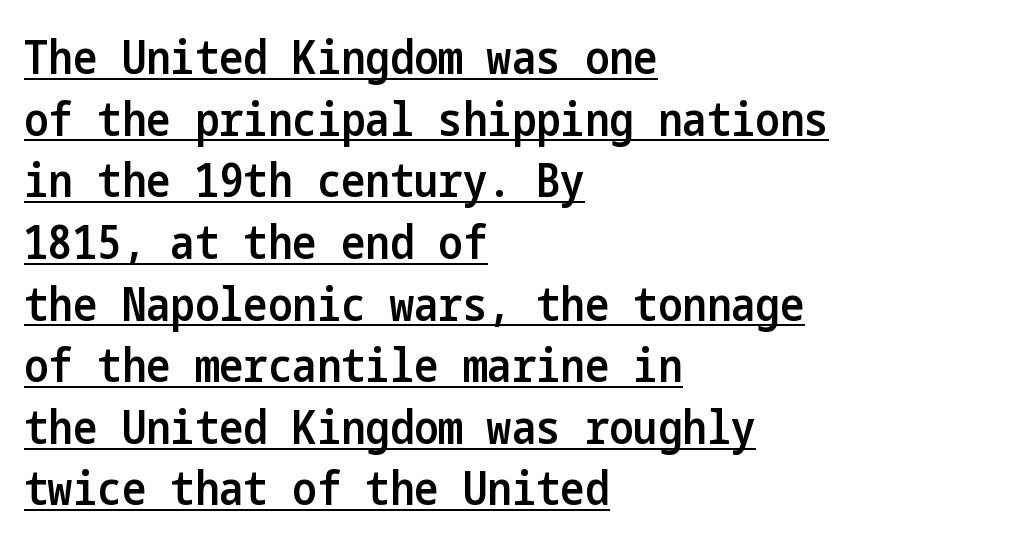
The image shows 46 px semibold, condensed sans-serif type, upright; set left-aligned, normal line spacing (1.34x), normal letter spacing, underlined; low stroke contrast and a medium x-height.
